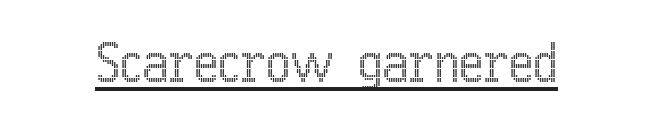
{"italic": "no", "width": "condensed", "x_height": "medium", "monospaced": "no", "underline": "yes", "letter_spacing": "normal", "letter_spacing_em": 0.0, "glyph_px": 52}
